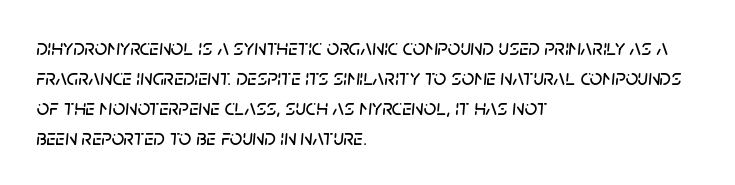
The image shows 22 px text type, italic (leaning right); set left-aligned, normal line spacing (1.36x), normal letter spacing, not underlined.
